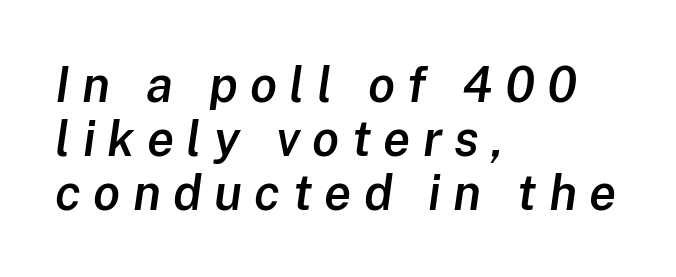
Q: Is the text bold? A: Semi-bold.
Q: Is the text italic (slanted)? A: Yes, it leans right by about 8 degrees.
Q: Is the text underlined? A: No.
Q: How is the paragraph aligned? A: Left-aligned.
Q: Is the spacing between letters normal or unusually wide? A: Unusually wide.
Q: Is the spacing between lines tight, normal or loose? A: Tight.
Q: Width (condensed, normal, or wide)? A: Normal.
Q: Stroke contrast? A: Low.
Q: x-height? A: Medium.
Q: Monospaced? A: No.
